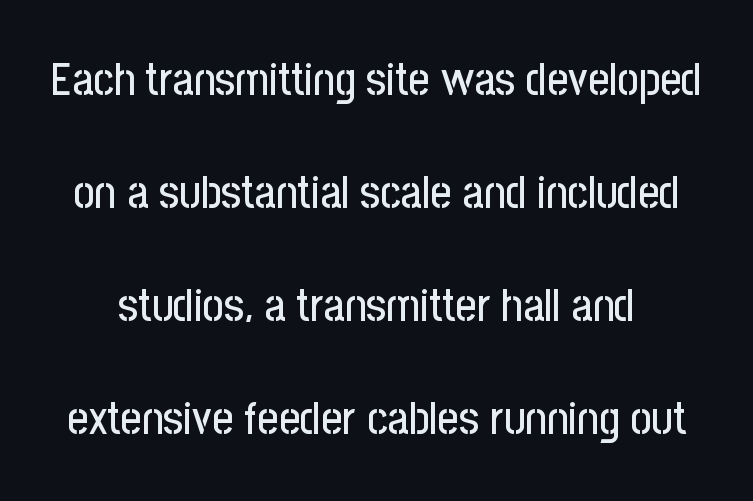
{"serif": "no", "italic": "no", "width": "condensed", "stroke_contrast": "low", "x_height": "medium", "monospaced": "no", "underline": "no", "line_spacing": "loose", "line_spacing_ratio": 2.46, "letter_spacing": "normal", "letter_spacing_em": 0.0, "glyph_px": 46}
